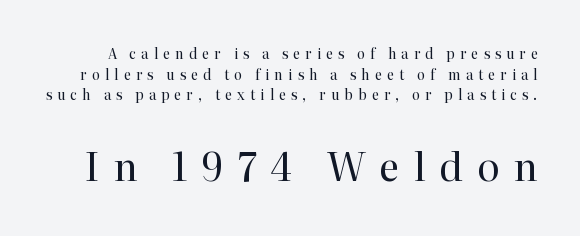
{"serif": "yes", "italic": "no", "bold": "no", "weight": "regular", "width": "normal", "stroke_contrast": "high", "x_height": "medium", "monospaced": "no", "underline": "no", "line_spacing": "normal", "line_spacing_ratio": 1.47, "letter_spacing": "wide", "letter_spacing_em": 0.35, "larger_block": "second", "size_ratio": 2.79, "glyph_px": 39}
